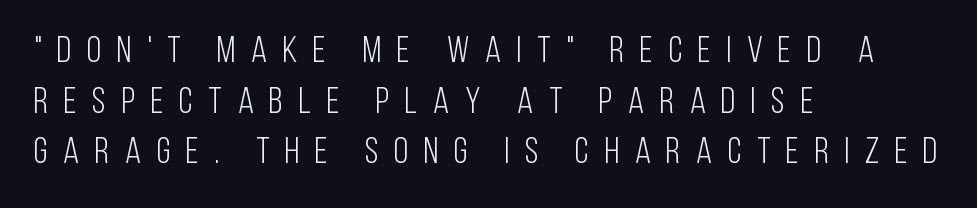
The image shows 37 px light, condensed sans-serif type, upright; set left-aligned, normal line spacing (1.37x), unusually wide letter spacing (+0.42 em), not underlined; low stroke contrast and a large x-height.
